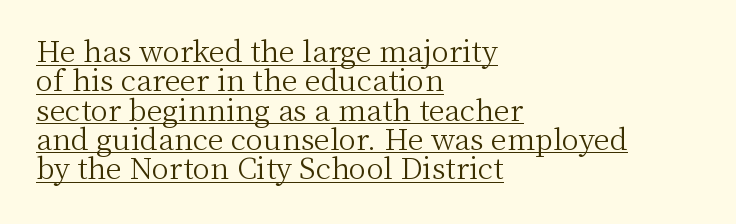
Q: Is the text bold? A: No.
Q: Is the text italic (slanted)? A: No, it is upright.
Q: Is the typeface a serif or a sans-serif typeface? A: Serif.
Q: Is the text underlined? A: Yes.
Q: How is the paragraph aligned? A: Left-aligned.
Q: Is the spacing between letters normal or unusually wide? A: Normal.
Q: Is the spacing between lines tight, normal or loose? A: Tight.
Q: Width (condensed, normal, or wide)? A: Normal.
Q: Stroke contrast? A: Medium.
Q: x-height? A: Medium.
Q: Monospaced? A: No.
